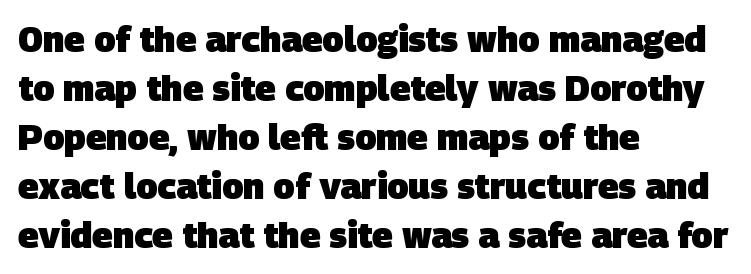
These lines are set flush left with a ragged right edge. Letterform terminals end flat and unadorned throughout the passage. The space directly below the letters is spotless. There is no visible air inserted between adjacent glyphs. The rendering uses natural spacing where letterforms have individual widths.
